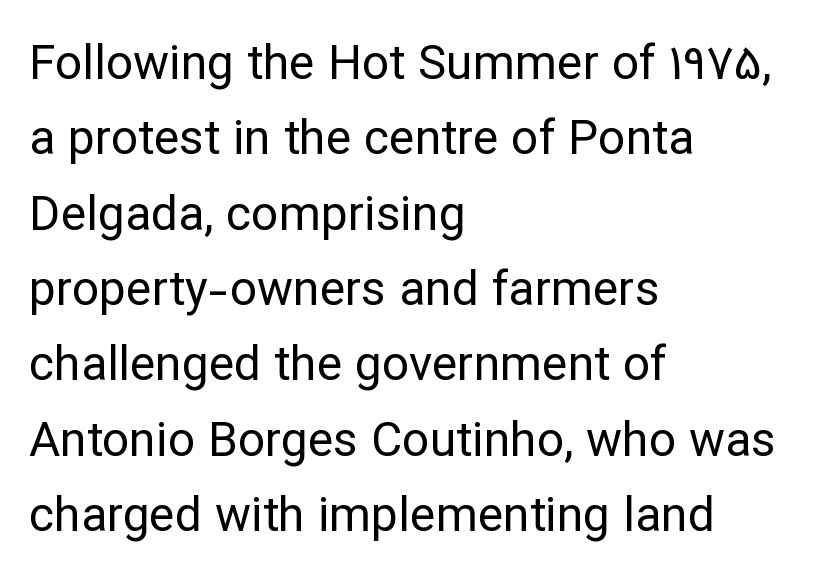
{"serif": "no", "italic": "no", "bold": "no", "weight": "regular", "width": "normal", "stroke_contrast": "low", "x_height": "medium", "monospaced": "no", "underline": "no", "align": "left", "line_spacing": "normal", "line_spacing_ratio": 1.57, "letter_spacing": "normal", "letter_spacing_em": 0.0, "glyph_px": 48}
